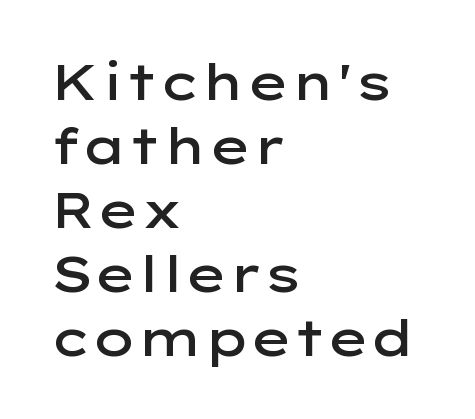
This rendering features lettering with no underline. What's the leading like? Ordinary, nothing unusual. Look at the tracking — it's just the regular setting, nothing added. Caption: semibold face, moderately heavy strokes. Left-aligned paragraph, ragged on the right. Notice how the stems are strictly vertical — no italics here.
